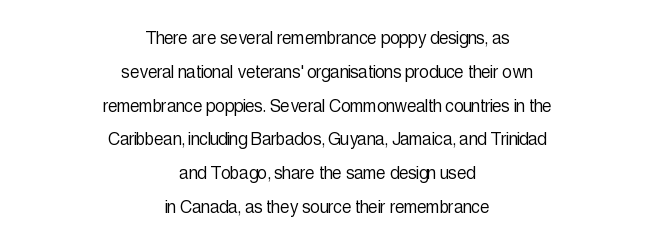
The image shows 21 px text type, upright; set centered, normal line spacing (1.61x), normal letter spacing, not underlined.
